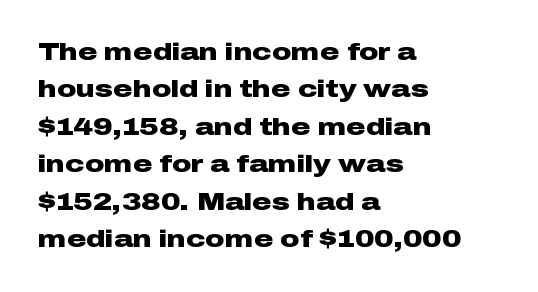
The image shows 24 px bold type, upright; set left-aligned, normal line spacing (1.56x), normal letter spacing, not underlined.
